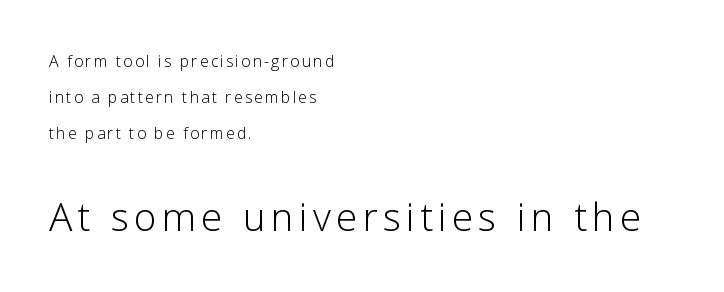
The image shows 39 px light sans-serif type, upright; set left-aligned, loose line spacing (2.26x), not underlined; the second (bottom) block is 2.44x larger; low stroke contrast and a medium x-height.
